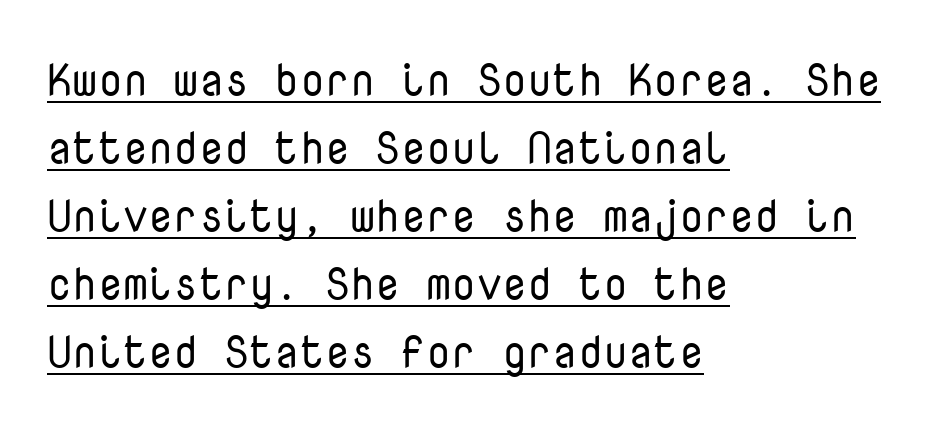
The image shows 45 px regular-weight sans-serif type, upright, monospaced; set left-aligned, normal line spacing (1.51x), normal letter spacing, underlined; low stroke contrast and a medium x-height.
